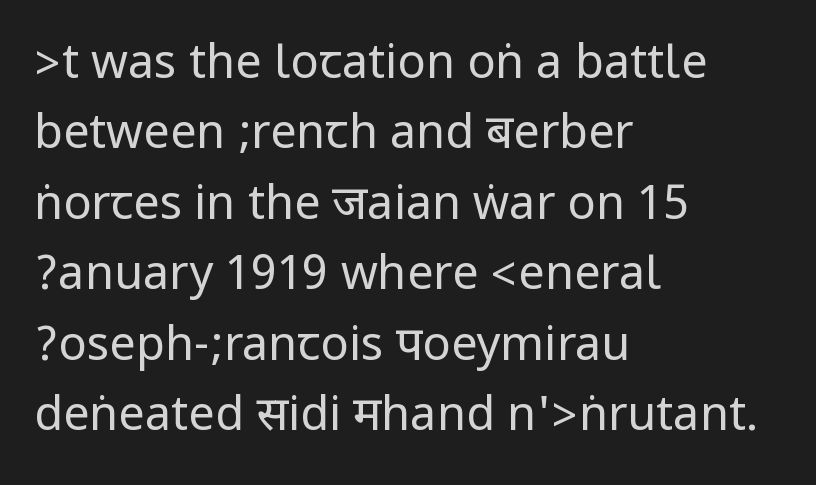
The image shows 47 px regular-weight, condensed sans-serif type, upright; set left-aligned, normal line spacing (1.5x), normal letter spacing, not underlined; low stroke contrast.
